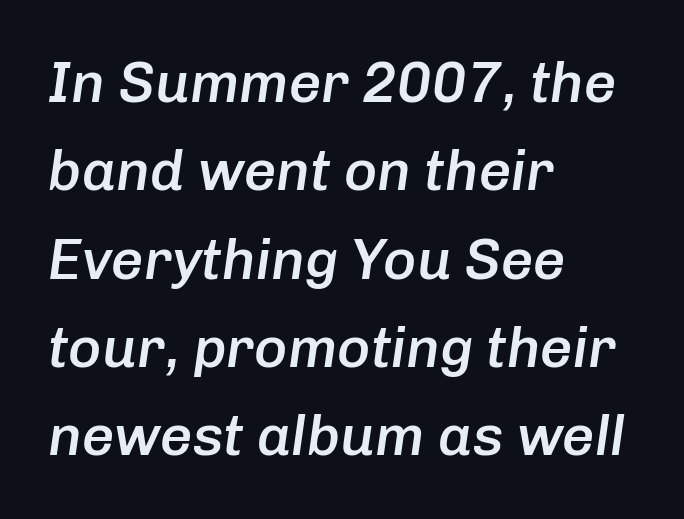
The image shows 57 px semibold type, italic (leaning right); set left-aligned, normal line spacing (1.55x), normal letter spacing, not underlined; low stroke contrast and a medium x-height.
